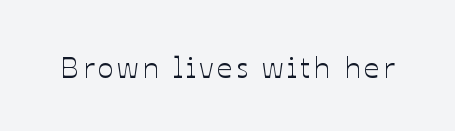
The image shows 30 px text type, upright; set not underlined; low stroke contrast and a medium x-height.
